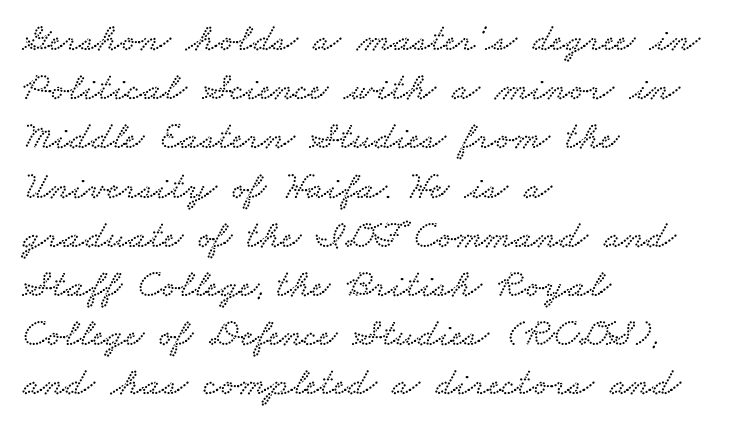
Q: Is the typeface a serif or a sans-serif typeface? A: Serif.
Q: Is the text underlined? A: No.
Q: How is the paragraph aligned? A: Left-aligned.
Q: Is the spacing between letters normal or unusually wide? A: Normal.
Q: Width (condensed, normal, or wide)? A: Wide.
Q: Stroke contrast? A: Low.
Q: x-height? A: Small.
Q: Monospaced? A: No.
